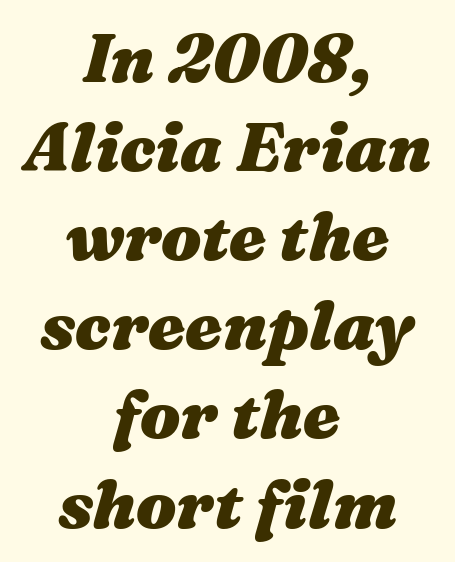
Would a proofreader flag this as italicized? Yes. Is the letter spacing exaggerated? No — it looks like the ordinary default. Varying glyph widths throughout — classic text-font behaviour. Pretty heavy lettering here — definitely bold. Beneath every word, the page is bare.
